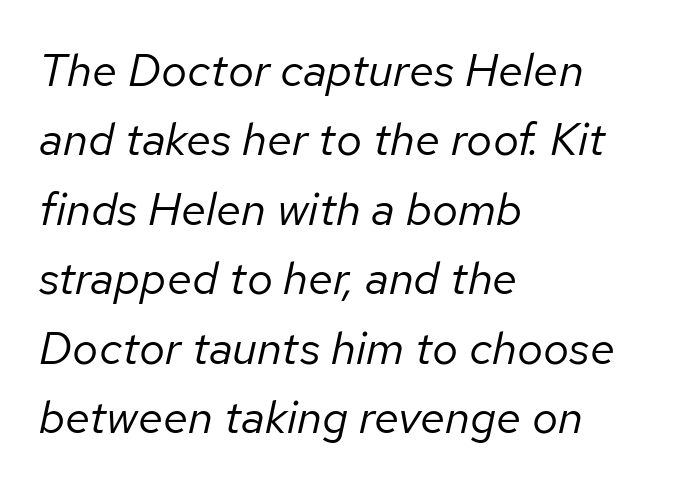
Q: Is the text bold? A: No.
Q: Is the text italic (slanted)? A: Yes, it leans right by about 12 degrees.
Q: Is the text underlined? A: No.
Q: How is the paragraph aligned? A: Left-aligned.
Q: Is the spacing between letters normal or unusually wide? A: Normal.
Q: Is the spacing between lines tight, normal or loose? A: Normal.
Q: Width (condensed, normal, or wide)? A: Normal.
Q: Stroke contrast? A: Low.
Q: x-height? A: Medium.
Q: Monospaced? A: No.
